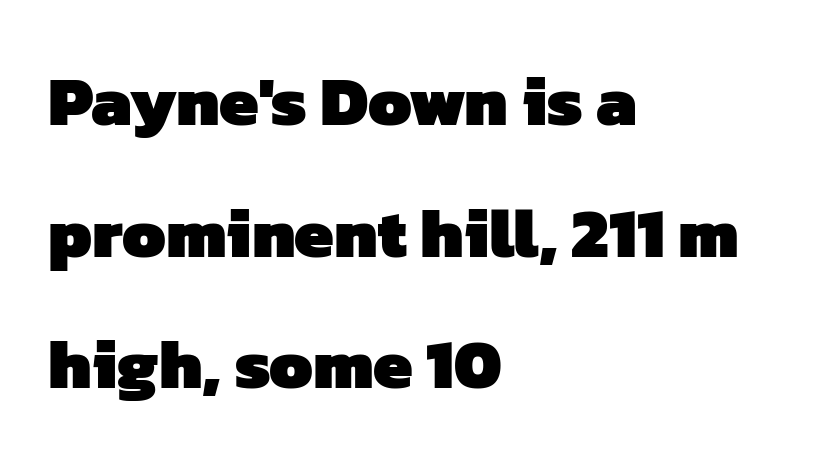
The image shows 70 px heavy sans-serif type; set left-aligned, line spacing 1.88x, normal letter spacing, not underlined; low stroke contrast and a medium x-height.
